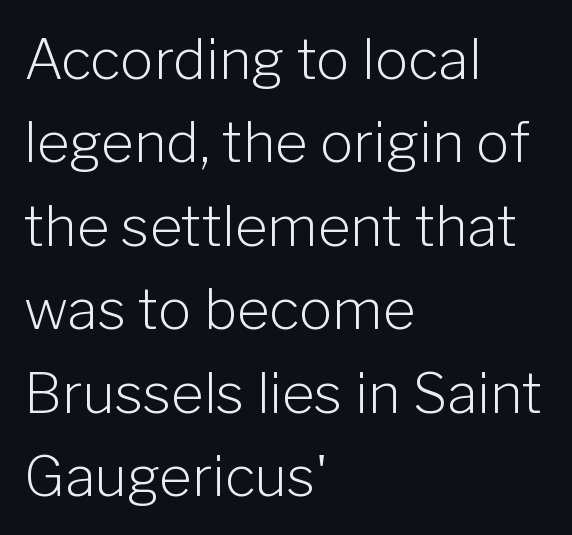
Q: Is the text bold? A: No.
Q: Is the text italic (slanted)? A: No, it is upright.
Q: Is the typeface a serif or a sans-serif typeface? A: Sans-serif.
Q: Is the text underlined? A: No.
Q: How is the paragraph aligned? A: Left-aligned.
Q: Is the spacing between letters normal or unusually wide? A: Normal.
Q: Is the spacing between lines tight, normal or loose? A: Normal.
Q: Width (condensed, normal, or wide)? A: Normal.
Q: Stroke contrast? A: Low.
Q: x-height? A: Medium.
Q: Monospaced? A: No.
